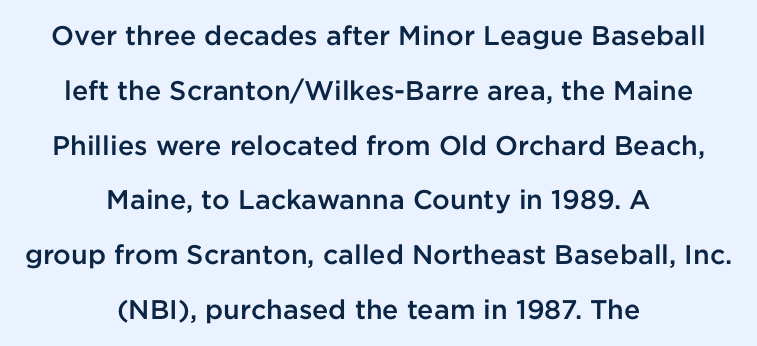
The line texture is even and compact thanks to regular tracking. Has an underline been added? It has not. Layout note: lines centered. What's the leading like? Stretched, with rows far apart.
